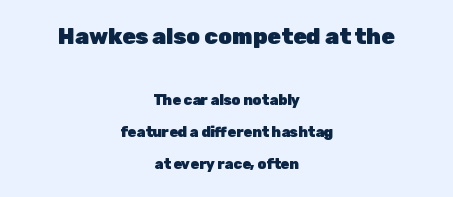
{"italic": "no", "bold": "yes", "underline": "no", "align": "center", "line_spacing": "loose", "line_spacing_ratio": 2.29, "letter_spacing": "normal", "letter_spacing_em": 0.0, "larger_block": "first", "size_ratio": 1.57, "glyph_px": 22}
